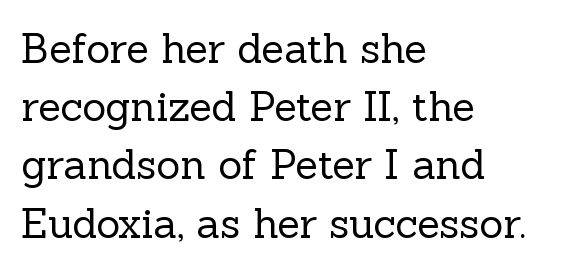
The image shows 41 px regular-weight serif type, upright; set left-aligned, normal line spacing (1.42x), normal letter spacing, not underlined; a medium x-height.
